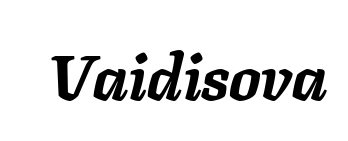
The typography opts for an oblique posture over an upright one. Is this a fixed-width face? No — the glyphs have proportional, varying widths. Descenders are the only things crossing below the line. Heft: maximum for text — a bold.
